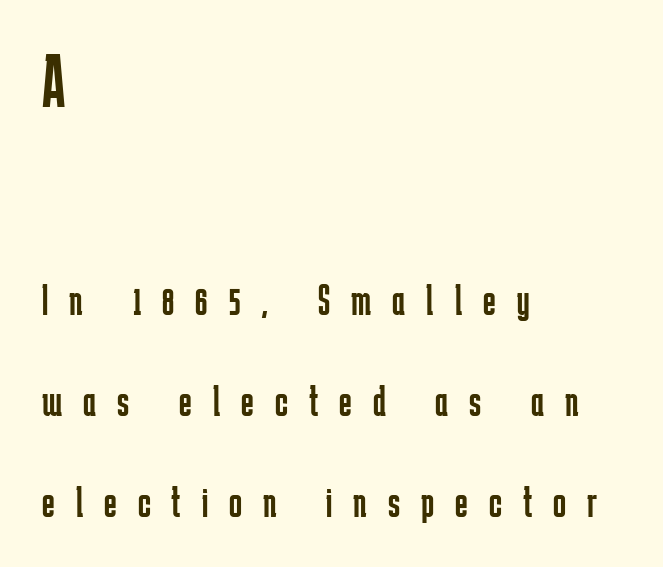
Type size steps down from the first block to the second. What kind of face is this? One without serifs — a sans. The strip under each line holds only bare page. Compared with typical body copy, the letter spacing here is much looser.
